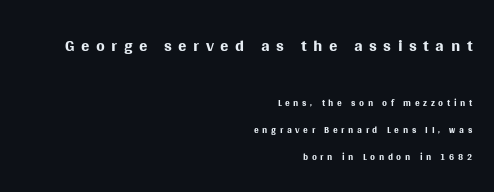
Q: Is the text bold? A: No.
Q: Is the text italic (slanted)? A: No, it is upright.
Q: Is the text underlined? A: No.
Q: How is the paragraph aligned? A: Right-aligned.
Q: Is the spacing between letters normal or unusually wide? A: Unusually wide.
Q: Is the spacing between lines tight, normal or loose? A: Loose.
Q: Which block of text is set in a larger size, the first (top) or the second (bottom)? A: The first (top) one.
